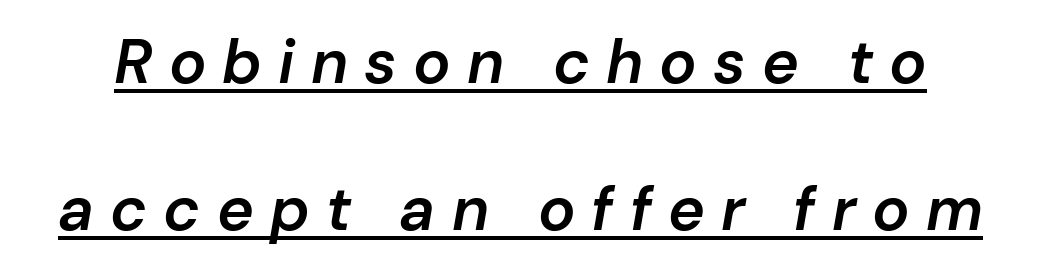
The image shows 62 px semibold type, italic (leaning right); set loose line spacing (2.37x), unusually wide letter spacing (+0.26 em), underlined; low stroke contrast and a medium x-height.
